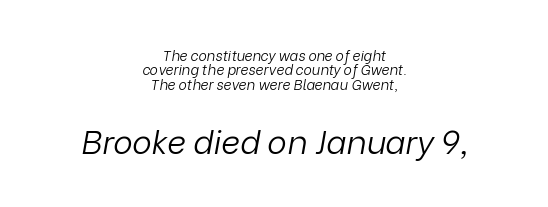
The image shows 33 px light type, italic (leaning right); set centered, tight line spacing (1.03x), normal letter spacing, not underlined; the second (bottom) block is 2.36x larger; low stroke contrast and a medium x-height.
